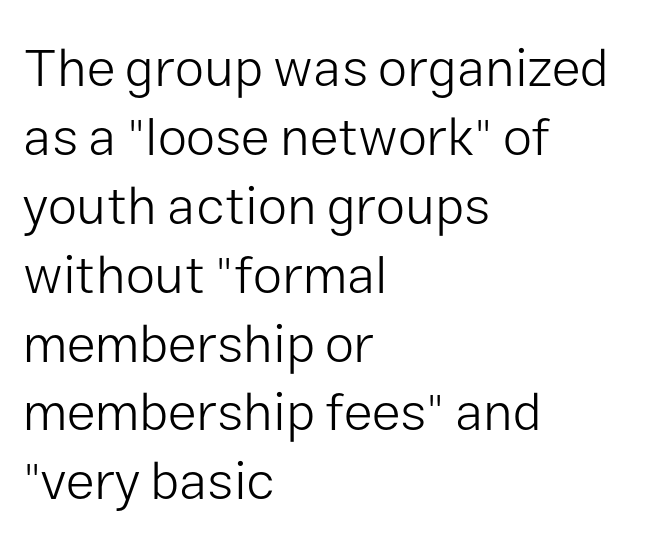
The image shows 53 px light sans-serif type, upright; set left-aligned, normal line spacing (1.3x), normal letter spacing, not underlined; low stroke contrast and a medium x-height.
